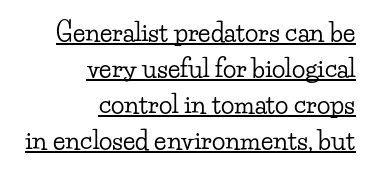
The specimen reads as upright at a glance. The rendering uses a moderate line-height, typical for paragraphs. Caption: standard tracking, unaltered. In CSS terms this would be text-align: right. Quick note: underline on.
